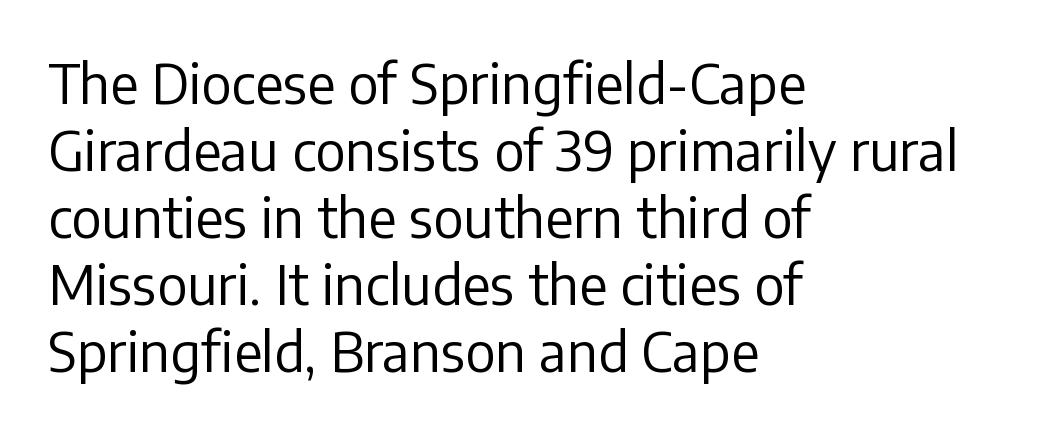
Look at the tracking — it's just the regular setting, nothing added. All the whitespace from short lines collects on the right. The font's upright variant was chosen for this text. Does the type have serifs? No, each stem ends abruptly.
